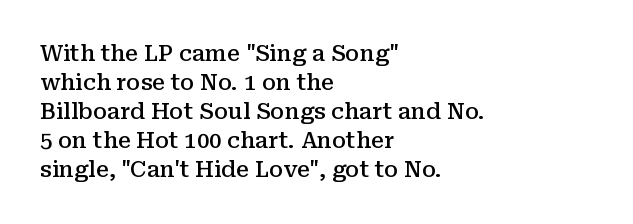
If you drew a ruler down the left edge, every line would touch it. The specimen reads as upright at a glance. The rendering uses a moderate line-height, typical for paragraphs. Has an underline been added? It has not. The line texture is even and compact thanks to regular tracking. Summary of weight: moderately heavy, a semibold.
